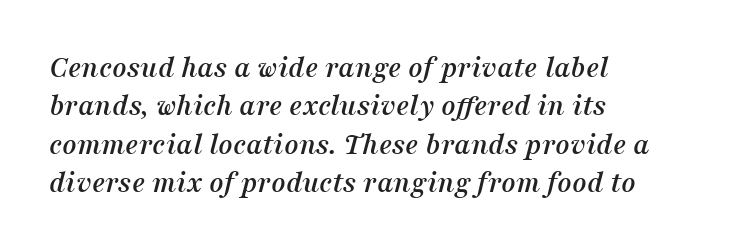
{"serif": "yes", "italic": "yes", "lean": "right", "slant_degrees": 16, "width": "normal", "stroke_contrast": "medium", "x_height": "medium", "monospaced": "no", "underline": "no", "align": "left", "line_spacing_ratio": 1.24, "letter_spacing": "normal", "letter_spacing_em": 0.0, "glyph_px": 31}
